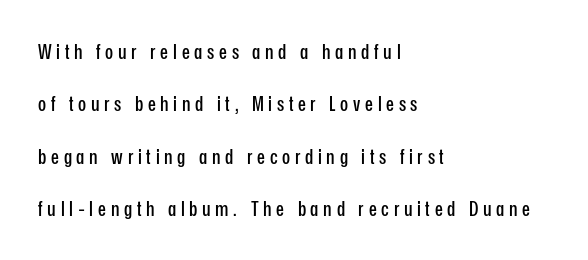
Q: Is the text italic (slanted)? A: No, it is upright.
Q: Is the text underlined? A: No.
Q: How is the paragraph aligned? A: Left-aligned.
Q: Is the spacing between letters normal or unusually wide? A: Unusually wide.
Q: Is the spacing between lines tight, normal or loose? A: Loose.
